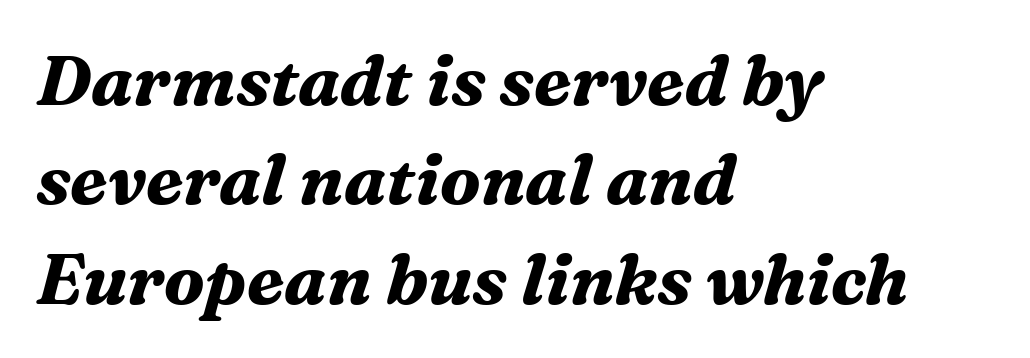
Q: Is the text bold? A: Yes.
Q: Is the text italic (slanted)? A: Yes, it leans right by about 16 degrees.
Q: Is the typeface a serif or a sans-serif typeface? A: Serif.
Q: Is the text underlined? A: No.
Q: How is the paragraph aligned? A: Left-aligned.
Q: Is the spacing between letters normal or unusually wide? A: Normal.
Q: Is the spacing between lines tight, normal or loose? A: Normal.
Q: Width (condensed, normal, or wide)? A: Normal.
Q: Stroke contrast? A: Medium.
Q: x-height? A: Medium.
Q: Monospaced? A: No.
